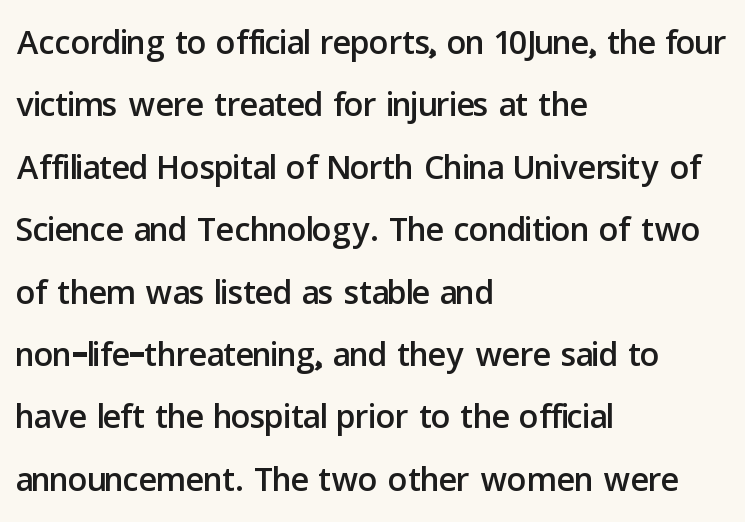
The image shows 48 px sans-serif type, upright; set left-aligned, normal line spacing (1.3x), normal letter spacing, not underlined; low stroke contrast and a medium x-height.
